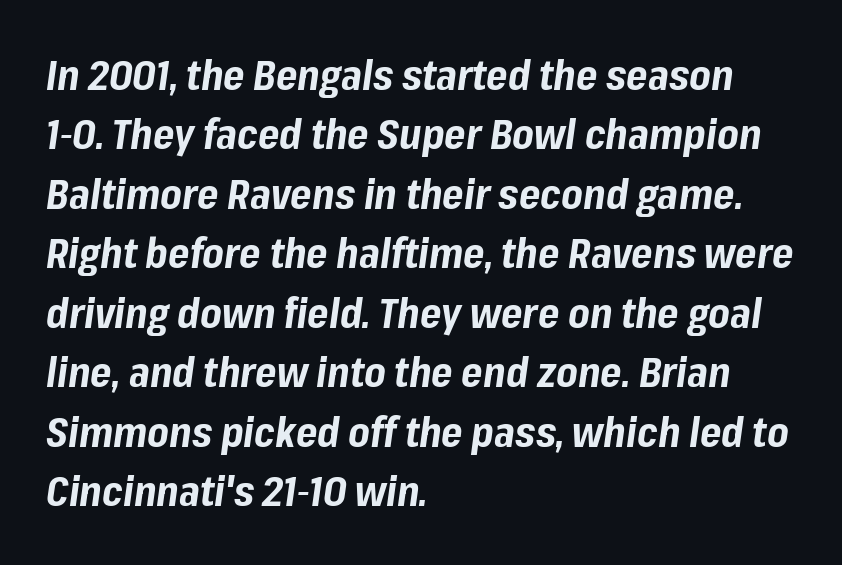
Q: Is the text bold? A: Yes.
Q: Is the text italic (slanted)? A: Yes, it leans right by about 8 degrees.
Q: Is the text underlined? A: No.
Q: How is the paragraph aligned? A: Left-aligned.
Q: Is the spacing between letters normal or unusually wide? A: Normal.
Q: Is the spacing between lines tight, normal or loose? A: Normal.
Q: Width (condensed, normal, or wide)? A: Normal.
Q: Stroke contrast? A: Low.
Q: x-height? A: Medium.
Q: Monospaced? A: No.
